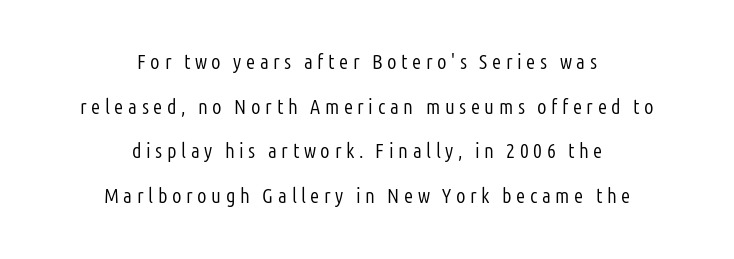
Q: Is the text bold? A: No.
Q: Is the text italic (slanted)? A: No, it is upright.
Q: Is the text underlined? A: No.
Q: How is the paragraph aligned? A: Centered.
Q: Is the spacing between letters normal or unusually wide? A: Unusually wide.
Q: Is the spacing between lines tight, normal or loose? A: Loose.
